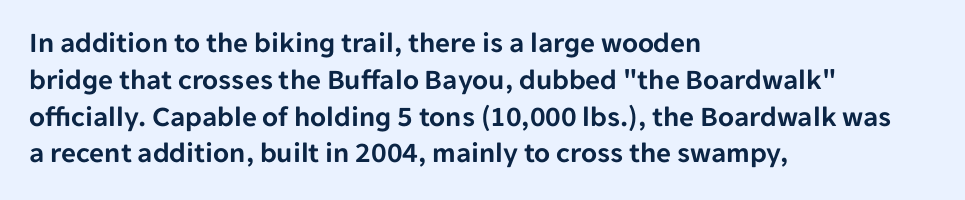
{"serif": "no", "italic": "no", "width": "normal", "stroke_contrast": "low", "x_height": "medium", "monospaced": "no", "underline": "no", "align": "left", "line_spacing": "normal", "line_spacing_ratio": 1.27, "letter_spacing": "normal", "letter_spacing_em": 0.0, "glyph_px": 29}
